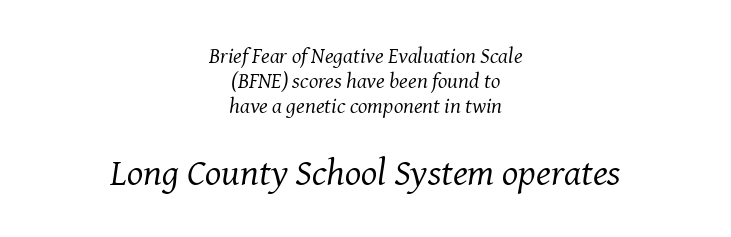
Line spacing here is tight. Think standard paragraph weight, or any step lighter than that. The rendering enlarges the type as you move from the upper chunk to the lower. The line texture is even and compact thanks to regular tracking. Note: serifs present on the glyphs.
